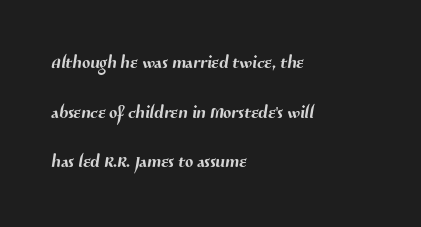
Airy leading. The paragraph shown leans on its left margin. No extra tracking has been applied to these lines. Bare-footed words on every line.
